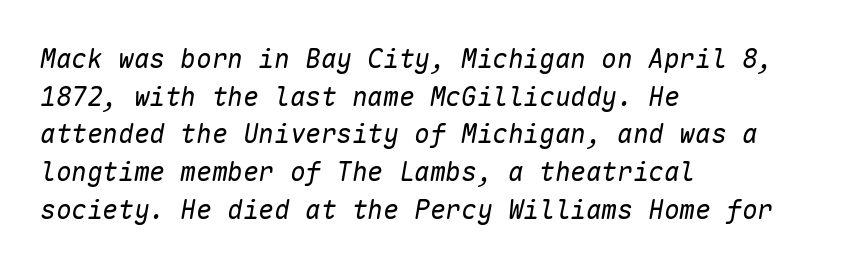
The passage shown has conventional tracking throughout. A typesetter would mark this as italic. Whoever set this chose a conventional vertical rhythm. Type without underlining. Line starts are locked; line ends wander. Think standard paragraph weight, or any step lighter than that.
